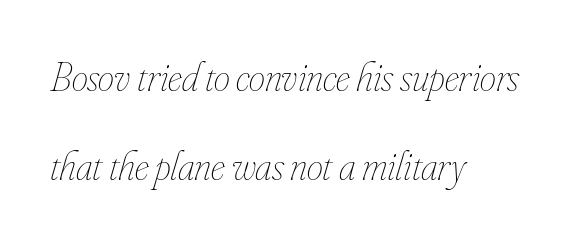
{"italic": "yes", "lean": "right", "slant_degrees": 16, "bold": "no", "weight": "thin", "width": "condensed", "stroke_contrast": "low", "x_height": "small", "monospaced": "no", "underline": "no", "align": "left", "line_spacing": "loose", "line_spacing_ratio": 2.16, "letter_spacing": "normal", "letter_spacing_em": 0.0, "glyph_px": 41}
